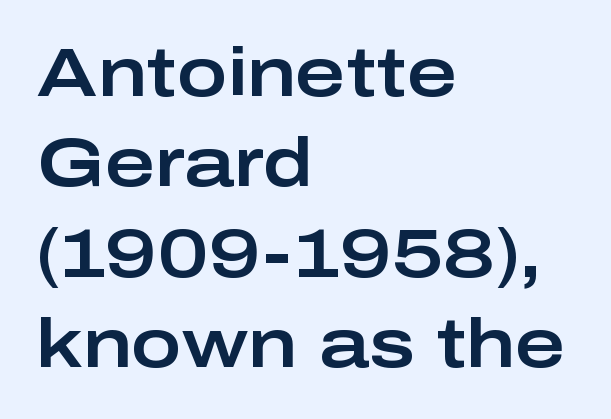
The image shows 68 px wide sans-serif type, upright; set left-aligned, normal line spacing (1.33x), normal letter spacing, not underlined; low stroke contrast and a medium x-height.
